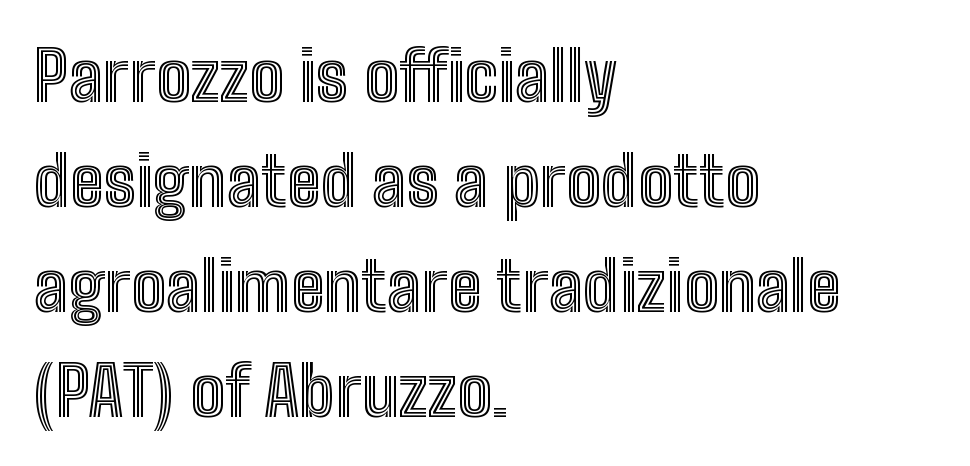
The space beneath each line is pristine and unruled. These lines are rendered in a variable-pitch font. Italic: no, the glyphs are upright roman. The paragraph has a hard left edge and a soft right edge. Letter spacing: default.
